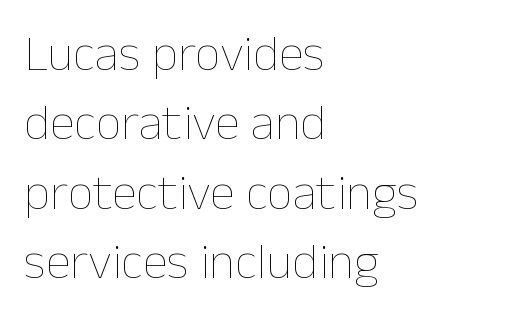
{"italic": "no", "bold": "no", "weight": "thin", "width": "normal", "stroke_contrast": "low", "x_height": "medium", "monospaced": "no", "underline": "no", "align": "left", "line_spacing": "normal", "line_spacing_ratio": 1.36, "letter_spacing": "normal", "letter_spacing_em": 0.0, "glyph_px": 51}
